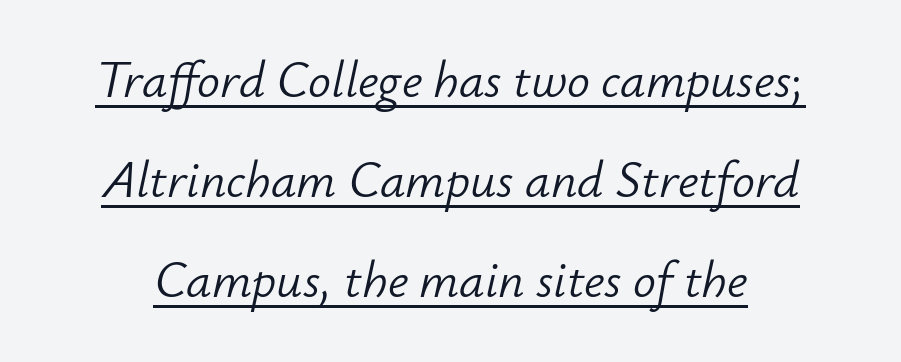
Honestly, the rows look like they've been pulled way apart. The strokes are not fattened; the text isn't bold. The words here are underlined. Each letter keeps its own natural width here, so spacing adapts to shape. Slanted lettering throughout. Nothing unusual about the tracking: characters are spaced as the font intends.
